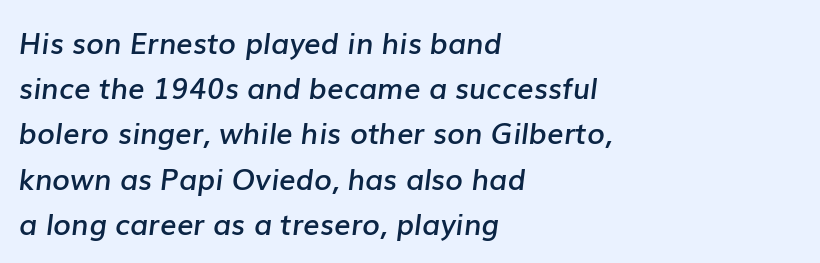
Spacing between characters is what you'd get straight out of the box. Looks like regular typesetting: each glyph gets only the width it needs. Rendered with sloped, italic letterforms. The passage shown is semibold, sitting just below true bold.
